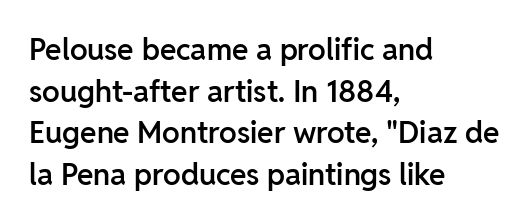
The image shows 30 px semibold sans-serif type, upright; set left-aligned, normal line spacing (1.39x), normal letter spacing, not underlined; low stroke contrast and a medium x-height.
